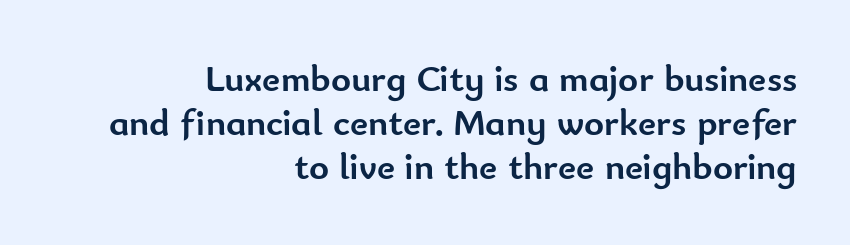
The image shows 38 px semibold sans-serif type, upright; set right-aligned, line spacing 1.16x, normal letter spacing, not underlined; low stroke contrast and a small x-height.
